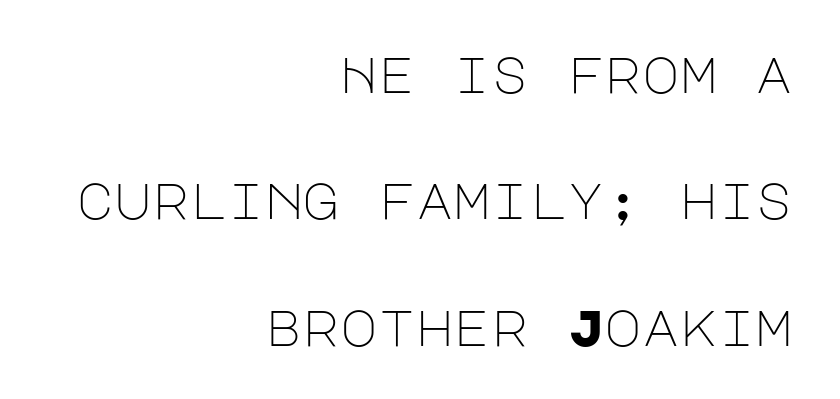
{"serif": "no", "italic": "no", "bold": "no", "weight": "light", "width": "normal", "stroke_contrast": "low", "x_height": "large", "underline": "no", "align": "right", "line_spacing": "loose", "line_spacing_ratio": 2.48, "letter_spacing": "normal", "letter_spacing_em": 0.0, "glyph_px": 51}
